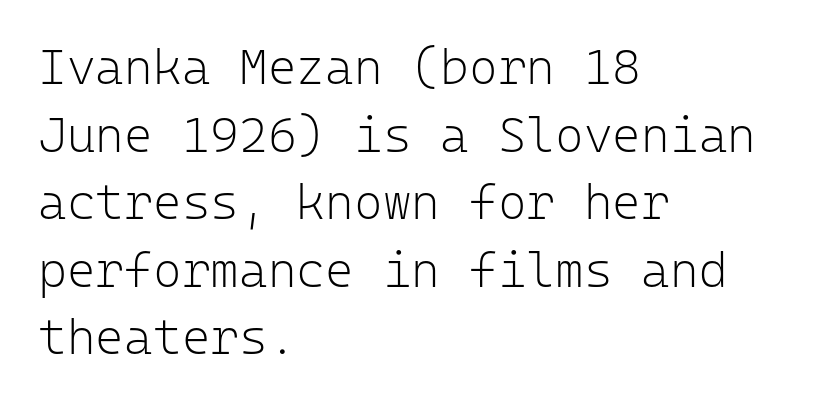
The image shows 49 px light sans-serif type, upright, monospaced; set left-aligned, normal line spacing (1.38x), normal letter spacing, not underlined; low stroke contrast and a medium x-height.
